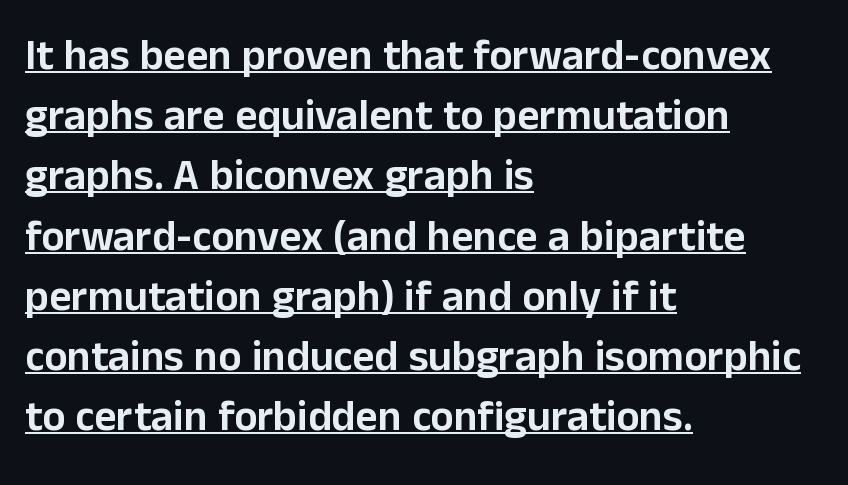
{"serif": "no", "italic": "no", "width": "normal", "stroke_contrast": "low", "x_height": "medium", "monospaced": "no", "underline": "yes", "align": "left", "line_spacing": "normal", "line_spacing_ratio": 1.4, "letter_spacing": "normal", "letter_spacing_em": 0.0, "glyph_px": 43}
